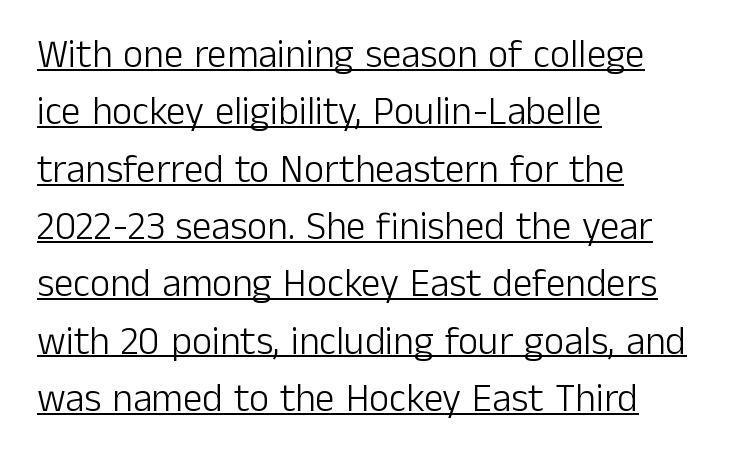
Q: Is the text bold? A: No.
Q: Is the text italic (slanted)? A: No, it is upright.
Q: Is the typeface a serif or a sans-serif typeface? A: Sans-serif.
Q: Is the text underlined? A: Yes.
Q: How is the paragraph aligned? A: Left-aligned.
Q: Is the spacing between letters normal or unusually wide? A: Normal.
Q: Is the spacing between lines tight, normal or loose? A: Normal.
Q: Width (condensed, normal, or wide)? A: Normal.
Q: Stroke contrast? A: Low.
Q: x-height? A: Medium.
Q: Monospaced? A: No.
